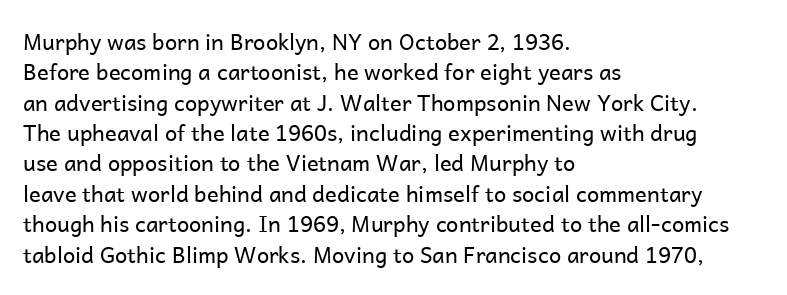
The image shows 22 px text type, upright; set left-aligned, normal line spacing (1.38x), normal letter spacing, not underlined.
